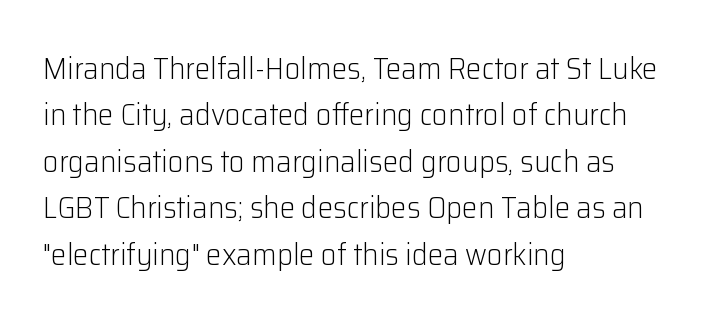
{"serif": "no", "italic": "no", "bold": "no", "weight": "light", "width": "normal", "stroke_contrast": "low", "x_height": "medium", "monospaced": "no", "underline": "no", "align": "left", "line_spacing": "normal", "line_spacing_ratio": 1.5, "letter_spacing": "normal", "letter_spacing_em": 0.0, "glyph_px": 31}
